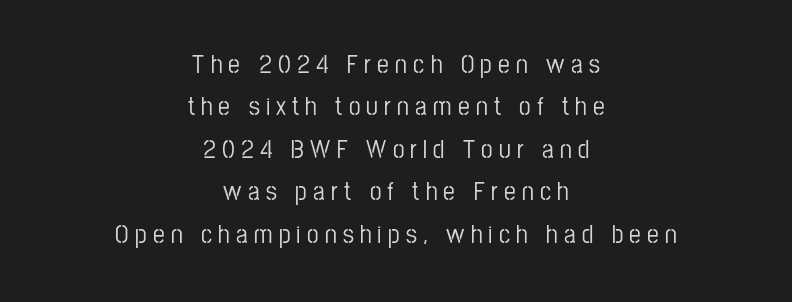
Visually the block forms a symmetrical silhouette, jagged on both flanks. Successive baselines arrive at the customary interval. The specimen omits any rule beneath the text block's lines. The gaps between neighbouring characters are conspicuously large. Style check: upright.
